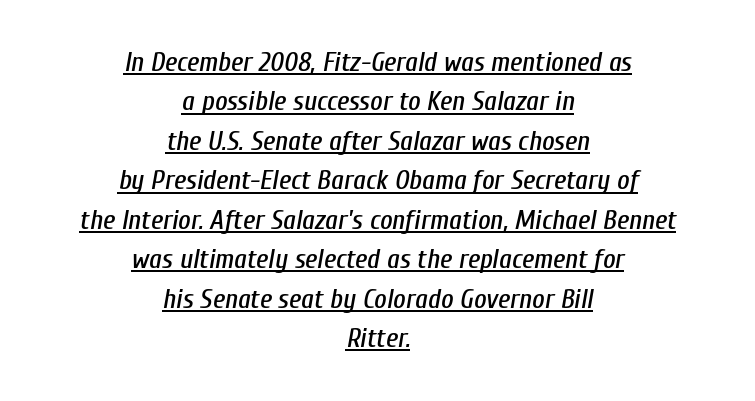
Q: Is the text italic (slanted)? A: Yes, it leans right by about 10 degrees.
Q: Is the text underlined? A: Yes.
Q: How is the paragraph aligned? A: Centered.
Q: Is the spacing between letters normal or unusually wide? A: Normal.
Q: Is the spacing between lines tight, normal or loose? A: Normal.
